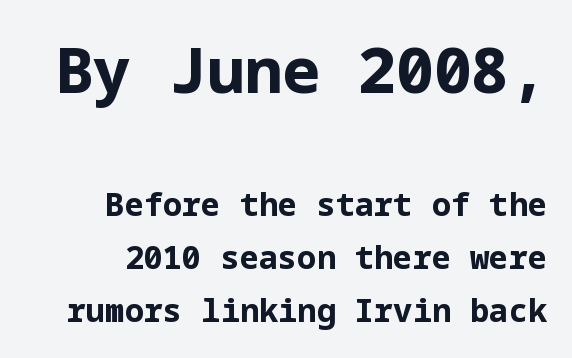
{"serif": "no", "italic": "no", "bold": "yes", "weight": "bold", "width": "normal", "stroke_contrast": "low", "x_height": "medium", "underline": "no", "align": "right", "line_spacing": "normal", "line_spacing_ratio": 1.67, "letter_spacing": "normal", "letter_spacing_em": 0.0, "larger_block": "first", "size_ratio": 1.97, "glyph_px": 63}
